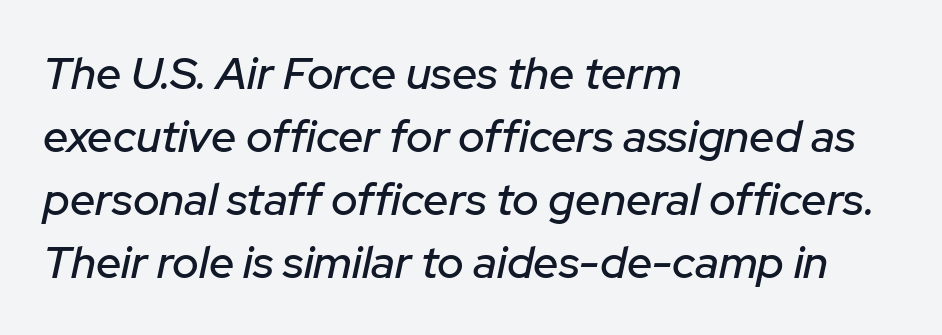
The image shows 45 px text type, italic (leaning right); set left-aligned, normal line spacing (1.4x), normal letter spacing, not underlined; low stroke contrast and a medium x-height.
